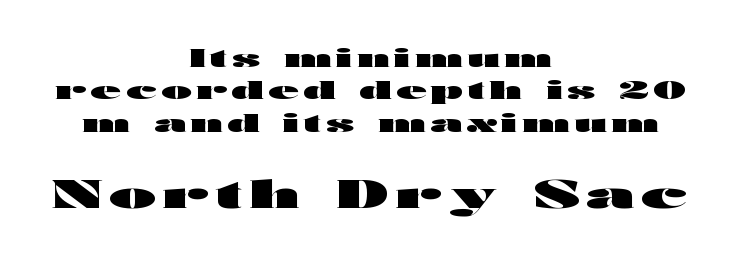
No word sits above an underline. These lines sit exactly where default settings would place them. This sample has the flowing, uneven cadence of proportional lettering. Small over large — that's the arrangement of the two blocks here. Short and long lines alike share a common midpoint. The passage shown is typeset with a sans-serif family.
